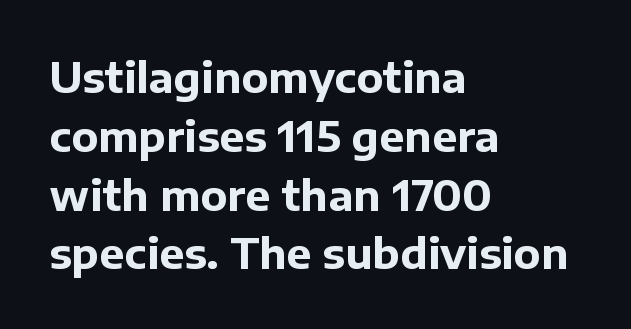
Q: Is the text bold? A: Yes.
Q: Is the text italic (slanted)? A: No, it is upright.
Q: Is the typeface a serif or a sans-serif typeface? A: Sans-serif.
Q: Is the text underlined? A: No.
Q: How is the paragraph aligned? A: Left-aligned.
Q: Is the spacing between letters normal or unusually wide? A: Normal.
Q: Is the spacing between lines tight, normal or loose? A: Normal.
Q: Width (condensed, normal, or wide)? A: Normal.
Q: Stroke contrast? A: Low.
Q: x-height? A: Medium.
Q: Monospaced? A: No.
